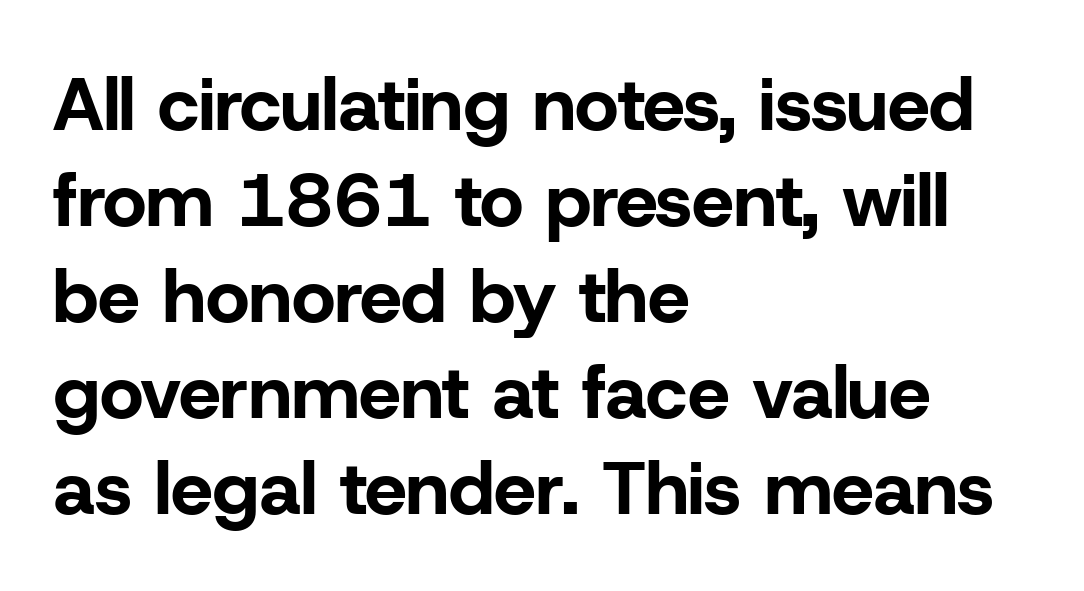
Q: Is the text bold? A: Yes.
Q: Is the text italic (slanted)? A: No, it is upright.
Q: Is the typeface a serif or a sans-serif typeface? A: Sans-serif.
Q: Is the text underlined? A: No.
Q: How is the paragraph aligned? A: Left-aligned.
Q: Is the spacing between letters normal or unusually wide? A: Normal.
Q: Is the spacing between lines tight, normal or loose? A: Normal.
Q: Width (condensed, normal, or wide)? A: Normal.
Q: Stroke contrast? A: Low.
Q: x-height? A: Medium.
Q: Monospaced? A: No.
